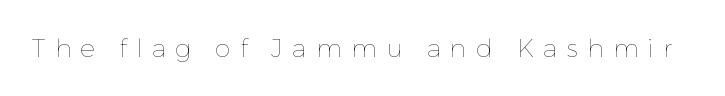
Q: Is the text bold? A: No.
Q: Is the text italic (slanted)? A: No, it is upright.
Q: Is the text underlined? A: No.
Q: Is the spacing between letters normal or unusually wide? A: Unusually wide.
